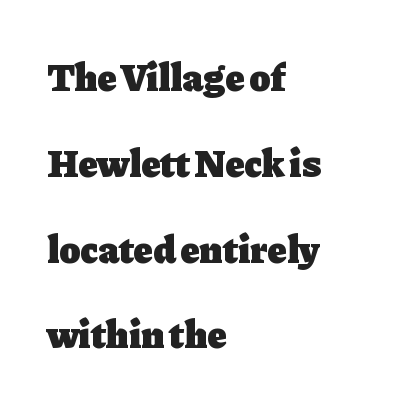
You could not count columns in this text — the font is proportionally spaced. Inter-character spacing is left at the font's built-in metrics. As a designer I'd log this as weight 700, bold. This is roman type, the default non-slanted kind.
